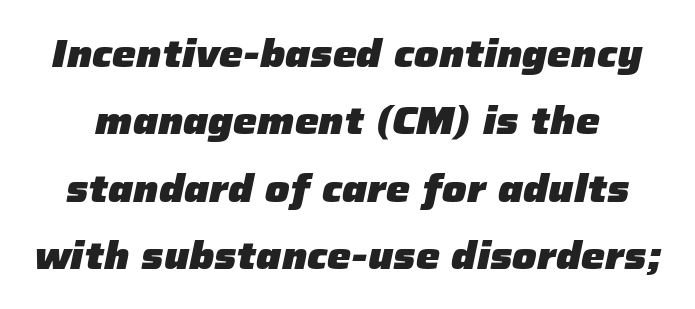
Q: Is the text bold? A: Yes.
Q: Is the text italic (slanted)? A: Yes, it leans right by about 12 degrees.
Q: Is the text underlined? A: No.
Q: Is the spacing between letters normal or unusually wide? A: Normal.
Q: Width (condensed, normal, or wide)? A: Normal.
Q: Stroke contrast? A: Low.
Q: x-height? A: Medium.
Q: Monospaced? A: No.
